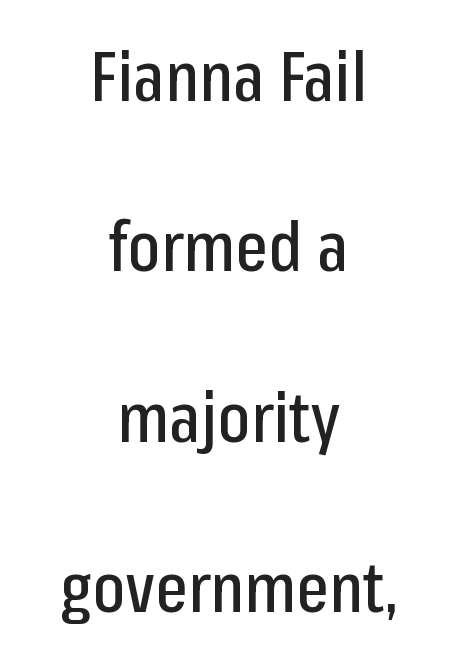
This sample uses a sans-serif face. The rendering positions every line midway between the sides. These lines stand farther apart than default settings would place them. In terms of letterspacing, this is plain default setting. A typesetter would call this proportional, since set widths differ per character. No italicization has been applied; the sample stays upright.
